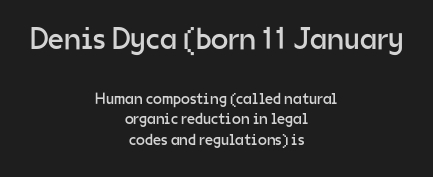
Q: Is the text bold? A: No.
Q: Is the text italic (slanted)? A: No, it is upright.
Q: Is the typeface a serif or a sans-serif typeface? A: Sans-serif.
Q: Is the text underlined? A: No.
Q: How is the paragraph aligned? A: Centered.
Q: Is the spacing between letters normal or unusually wide? A: Normal.
Q: Is the spacing between lines tight, normal or loose? A: Normal.
Q: Which block of text is set in a larger size, the first (top) or the second (bottom)? A: The first (top) one.
Q: Width (condensed, normal, or wide)? A: Normal.
Q: Stroke contrast? A: Low.
Q: x-height? A: Medium.
Q: Monospaced? A: No.
